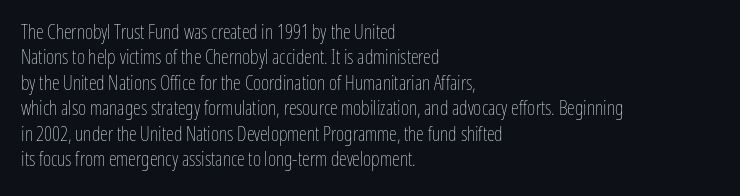
The image shows 20 px text type, upright; set left-aligned, normal line spacing (1.27x), normal letter spacing, not underlined.
